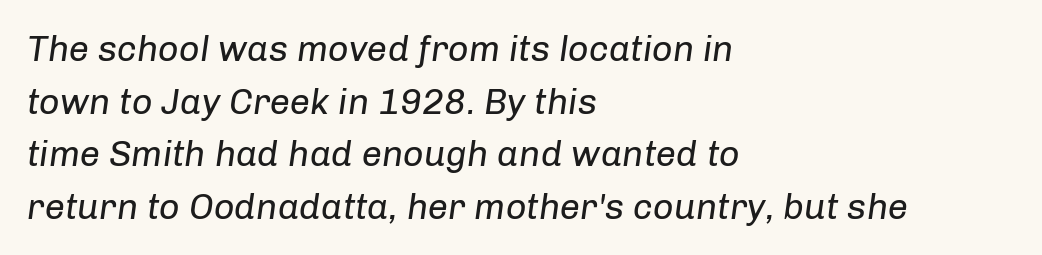
Q: Is the text bold? A: No.
Q: Is the text italic (slanted)? A: Yes, it leans right by about 8 degrees.
Q: Is the text underlined? A: No.
Q: How is the paragraph aligned? A: Left-aligned.
Q: Is the spacing between letters normal or unusually wide? A: Normal.
Q: Is the spacing between lines tight, normal or loose? A: Normal.
Q: Width (condensed, normal, or wide)? A: Normal.
Q: Stroke contrast? A: Low.
Q: x-height? A: Medium.
Q: Monospaced? A: No.
